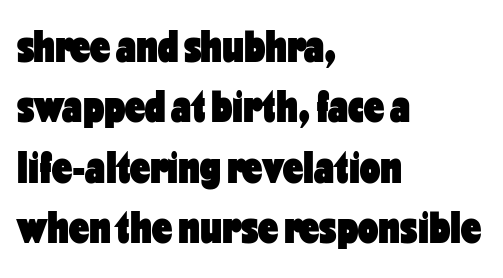
The image shows 45 px heavy, condensed sans-serif type, upright; set left-aligned, normal line spacing (1.34x), normal letter spacing, not underlined; low stroke contrast and a medium x-height.
